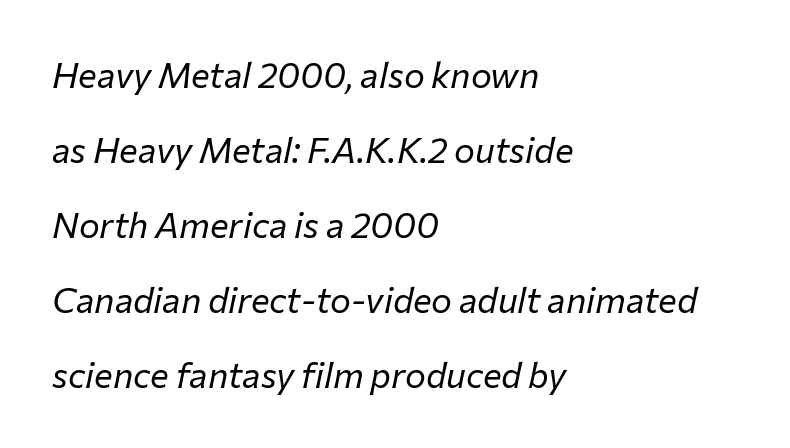
{"italic": "yes", "lean": "right", "slant_degrees": 12, "bold": "no", "weight": "regular", "width": "normal", "stroke_contrast": "low", "x_height": "medium", "monospaced": "no", "underline": "no", "align": "left", "line_spacing": "loose", "line_spacing_ratio": 2.14, "letter_spacing": "normal", "letter_spacing_em": 0.0, "glyph_px": 35}
